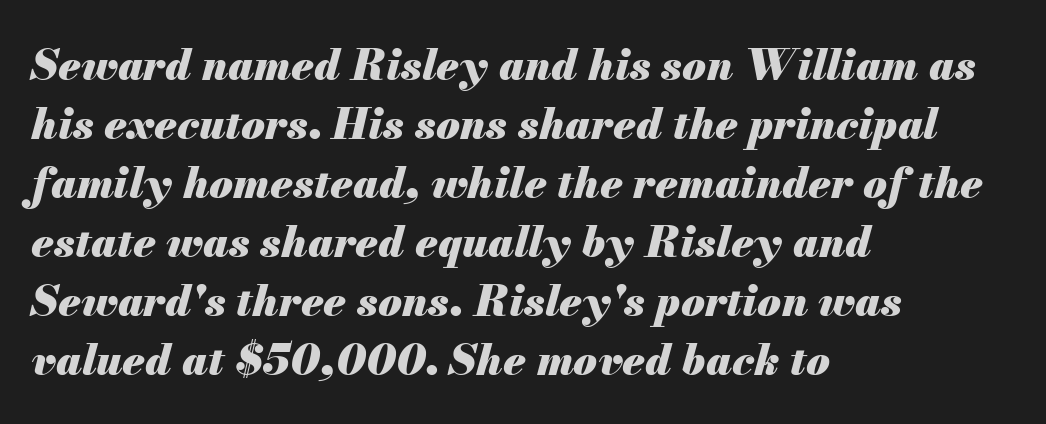
Q: Is the text bold? A: Yes.
Q: Is the text italic (slanted)? A: Yes, it leans right by about 13 degrees.
Q: Is the text underlined? A: No.
Q: How is the paragraph aligned? A: Left-aligned.
Q: Is the spacing between letters normal or unusually wide? A: Normal.
Q: Is the spacing between lines tight, normal or loose? A: Normal.
Q: Width (condensed, normal, or wide)? A: Normal.
Q: Stroke contrast? A: Medium.
Q: x-height? A: Small.
Q: Monospaced? A: No.
